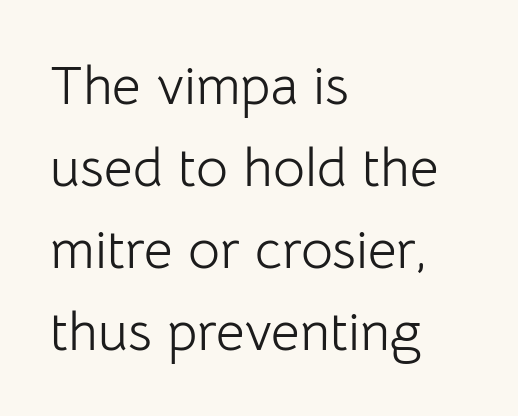
{"serif": "no", "italic": "no", "bold": "no", "weight": "light", "width": "normal", "stroke_contrast": "low", "x_height": "medium", "monospaced": "no", "underline": "no", "align": "left", "line_spacing": "normal", "line_spacing_ratio": 1.49, "letter_spacing": "normal", "letter_spacing_em": 0.0, "glyph_px": 55}
